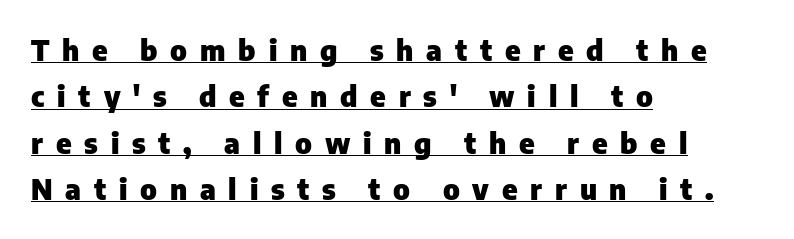
The passage shown is typed in a proportional face where columns would drift. Caption: expanded tracking, letters set apart. Every character sits straight up, as roman type does. Glance below the letters and you will spot a drawn line. Typeset ragged right — the left edge is the straight one.
